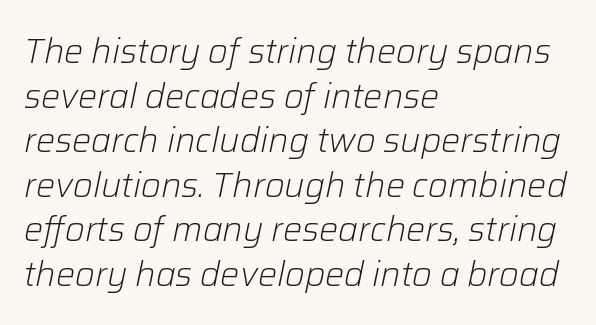
{"italic": "yes", "lean": "right", "slant_degrees": 12, "bold": "no", "weight": "light", "width": "normal", "stroke_contrast": "low", "x_height": "medium", "monospaced": "no", "underline": "no", "align": "left", "line_spacing": "normal", "line_spacing_ratio": 1.31, "letter_spacing": "normal", "letter_spacing_em": 0.0, "glyph_px": 34}
